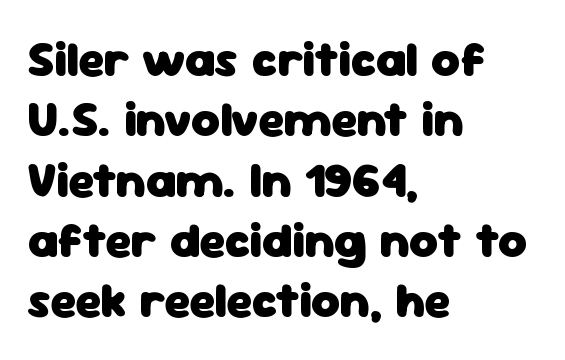
Q: Is the text bold? A: Yes.
Q: Is the text italic (slanted)? A: No, it is upright.
Q: Is the typeface a serif or a sans-serif typeface? A: Sans-serif.
Q: Is the text underlined? A: No.
Q: How is the paragraph aligned? A: Left-aligned.
Q: Is the spacing between letters normal or unusually wide? A: Normal.
Q: Width (condensed, normal, or wide)? A: Normal.
Q: Stroke contrast? A: Low.
Q: x-height? A: Medium.
Q: Monospaced? A: No.
